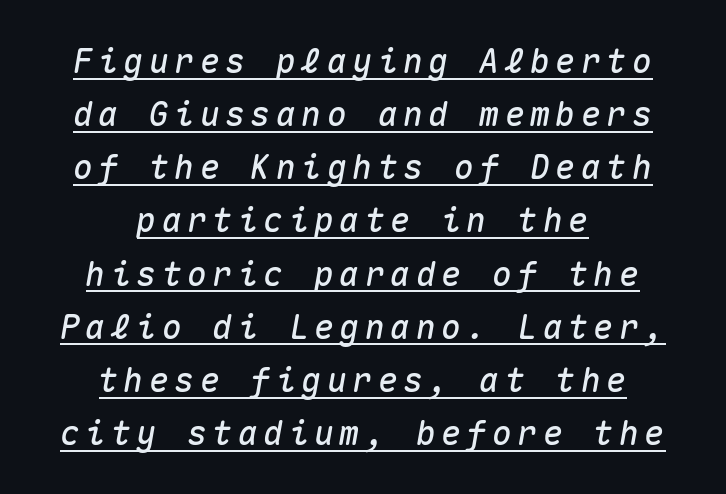
A typesetter would call this monospace, since all characters share one set width. This sample is center-justified, so both line endings float freely. The font's italic variant was chosen for this text. The line-height multiplier appears to be the usual default.
